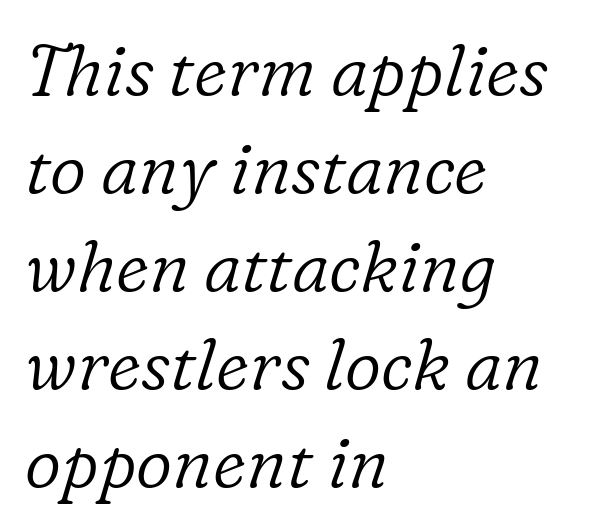
Q: Is the text bold? A: No.
Q: Is the text italic (slanted)? A: Yes, it leans right by about 16 degrees.
Q: Is the typeface a serif or a sans-serif typeface? A: Serif.
Q: Is the text underlined? A: No.
Q: How is the paragraph aligned? A: Left-aligned.
Q: Is the spacing between letters normal or unusually wide? A: Normal.
Q: Is the spacing between lines tight, normal or loose? A: Normal.
Q: Width (condensed, normal, or wide)? A: Normal.
Q: Stroke contrast? A: Low.
Q: x-height? A: Medium.
Q: Monospaced? A: No.
